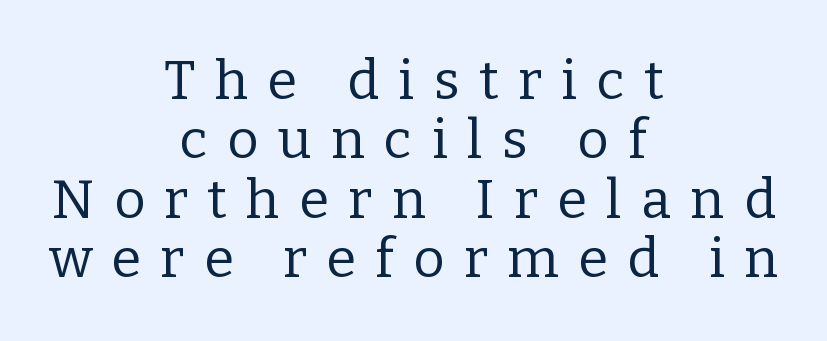
Varying glyph widths throughout — classic text-font behaviour. Note: serifs present on the glyphs. Lines of text with bare space underneath. Stem width sits at or under what a default text font uses.
